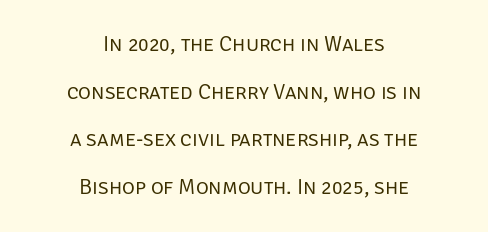
{"italic": "no", "bold": "no", "underline": "no", "align": "center", "line_spacing": "loose", "line_spacing_ratio": 2.17, "letter_spacing": "normal", "letter_spacing_em": 0.0, "glyph_px": 22}
